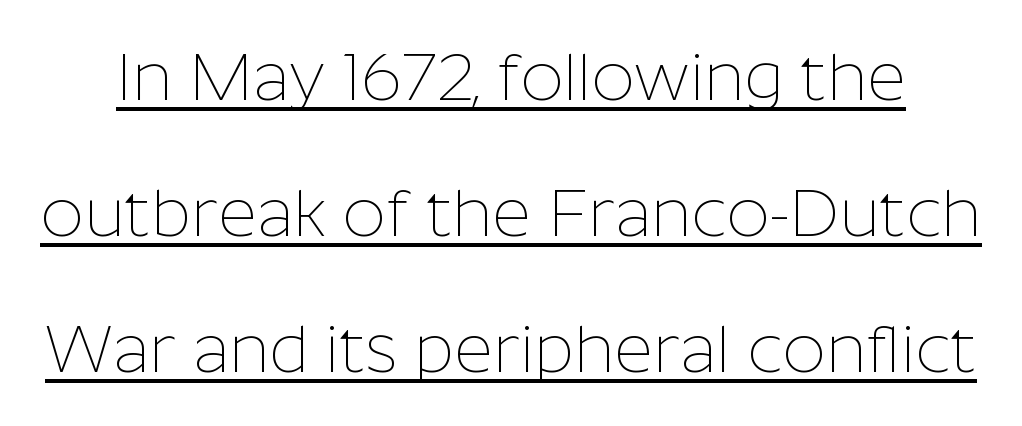
{"serif": "no", "italic": "no", "bold": "no", "weight": "thin", "width": "normal", "stroke_contrast": "low", "x_height": "medium", "monospaced": "no", "underline": "yes", "line_spacing": "loose", "line_spacing_ratio": 2.03, "letter_spacing": "normal", "letter_spacing_em": 0.0, "glyph_px": 67}
